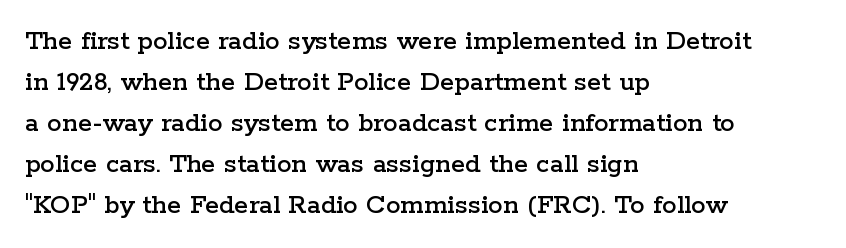
{"serif": "yes", "italic": "no", "width": "wide", "stroke_contrast": "low", "x_height": "medium", "monospaced": "no", "underline": "no", "align": "left", "line_spacing": "normal", "line_spacing_ratio": 1.41, "letter_spacing": "normal", "letter_spacing_em": 0.0, "glyph_px": 29}
